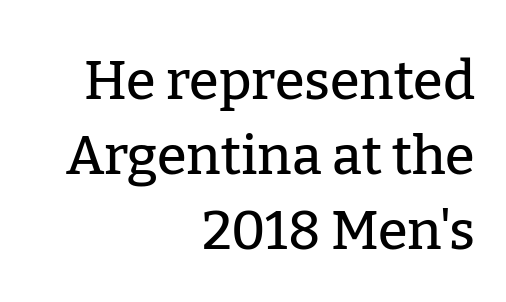
The image shows 54 px serif type, upright; set right-aligned, normal line spacing (1.39x), normal letter spacing, not underlined; low stroke contrast and a medium x-height.
